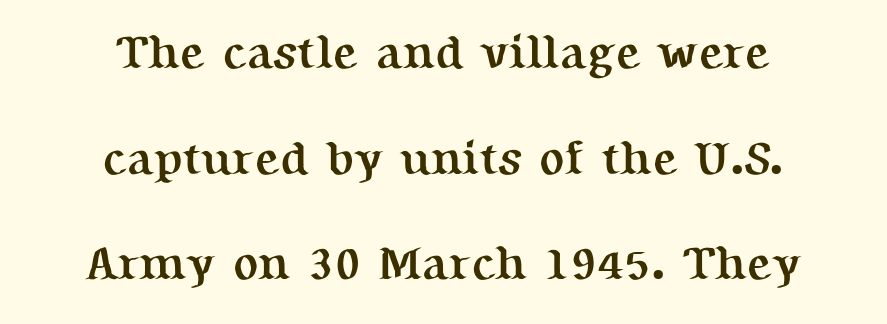
The image shows 47 px semibold serif type, upright; set centered, loose line spacing (2.25x), normal letter spacing, not underlined; medium stroke contrast and a medium x-height.
